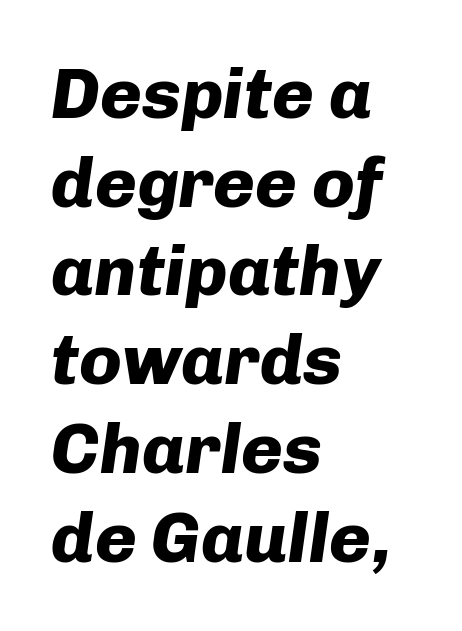
The image shows 71 px heavy type, italic (leaning right); set left-aligned, normal line spacing (1.25x), normal letter spacing, not underlined; low stroke contrast and a medium x-height.
